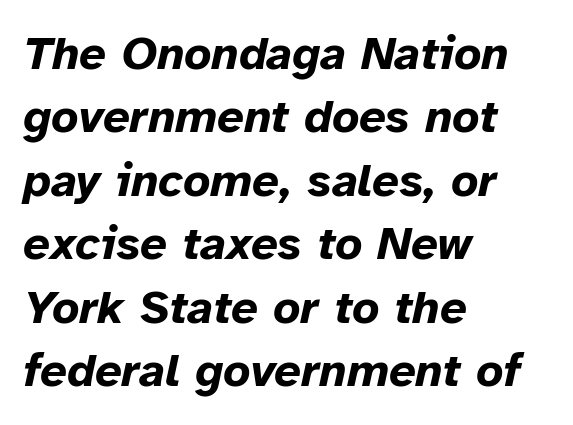
Q: Is the text bold? A: Yes.
Q: Is the text italic (slanted)? A: Yes, it leans right by about 12 degrees.
Q: Is the text underlined? A: No.
Q: How is the paragraph aligned? A: Left-aligned.
Q: Is the spacing between letters normal or unusually wide? A: Normal.
Q: Is the spacing between lines tight, normal or loose? A: Normal.
Q: Width (condensed, normal, or wide)? A: Normal.
Q: Stroke contrast? A: Low.
Q: x-height? A: Medium.
Q: Monospaced? A: No.
